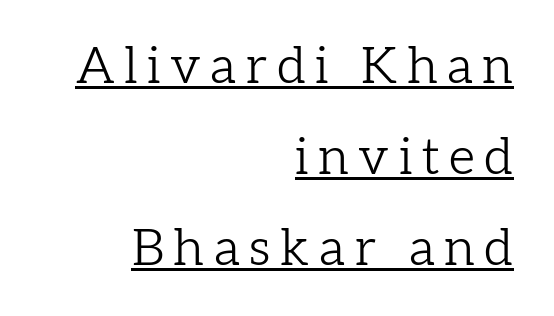
{"serif": "yes", "italic": "no", "bold": "no", "weight": "light", "width": "normal", "stroke_contrast": "low", "x_height": "medium", "monospaced": "no", "underline": "yes", "align": "right", "line_spacing_ratio": 1.78, "glyph_px": 51}
